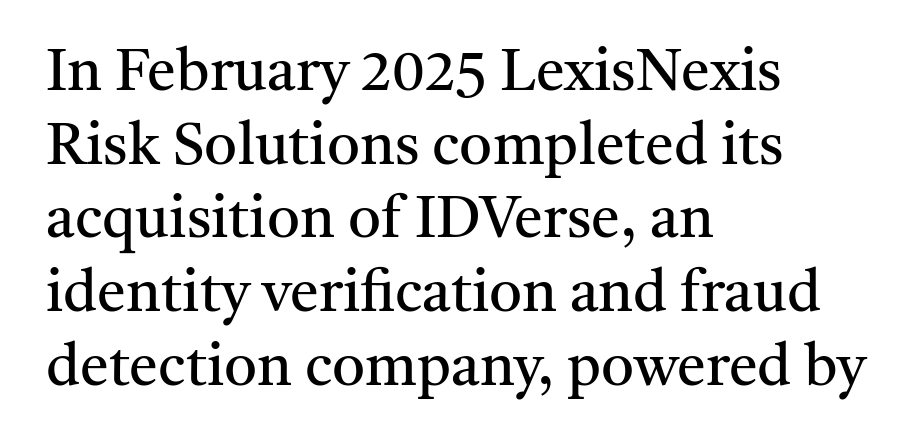
The image shows 58 px regular-weight serif type, upright; set left-aligned, normal line spacing (1.27x), normal letter spacing, not underlined; medium stroke contrast and a medium x-height.
